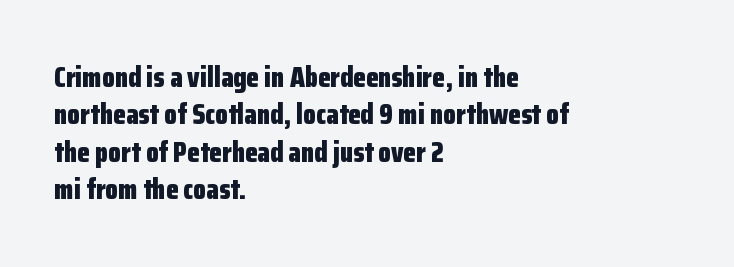
The image shows 29 px bold, condensed sans-serif type, upright; set left-aligned, normal line spacing (1.29x), normal letter spacing, not underlined; low stroke contrast and a medium x-height.
